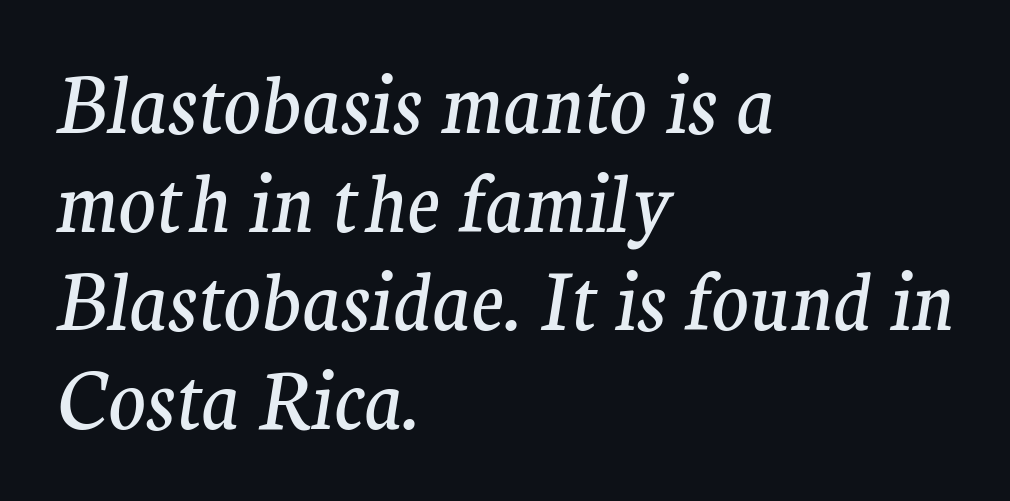
{"serif": "yes", "italic": "yes", "lean": "right", "slant_degrees": 9, "bold": "no", "weight": "regular", "width": "normal", "stroke_contrast": "medium", "x_height": "medium", "monospaced": "no", "underline": "no", "align": "left", "line_spacing": "normal", "line_spacing_ratio": 1.28, "letter_spacing": "normal", "letter_spacing_em": 0.0, "glyph_px": 77}
